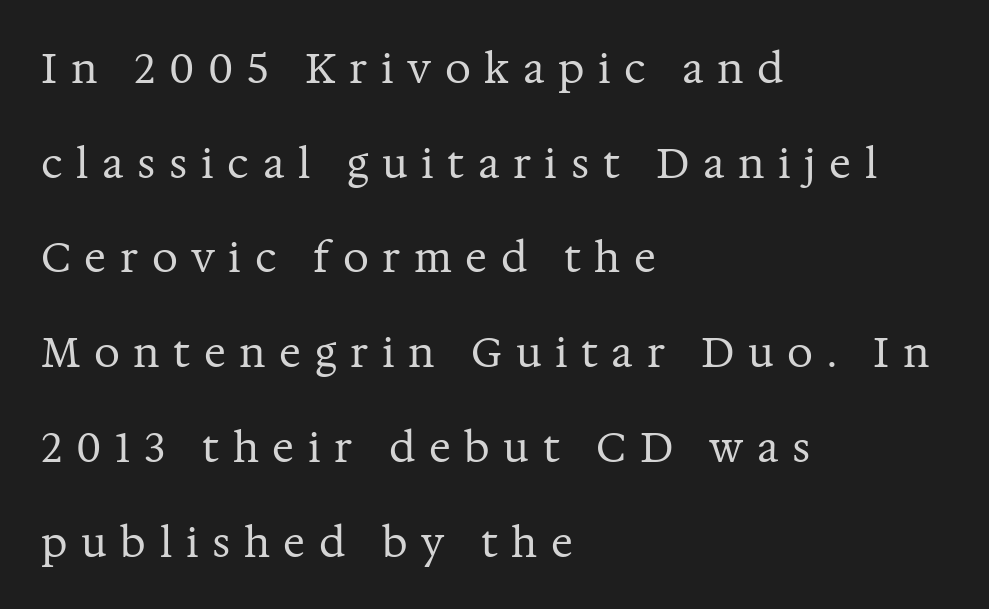
Q: Is the text bold? A: No.
Q: Is the text italic (slanted)? A: No, it is upright.
Q: Is the typeface a serif or a sans-serif typeface? A: Serif.
Q: Is the text underlined? A: No.
Q: How is the paragraph aligned? A: Left-aligned.
Q: Is the spacing between letters normal or unusually wide? A: Unusually wide.
Q: Is the spacing between lines tight, normal or loose? A: Loose.
Q: Width (condensed, normal, or wide)? A: Normal.
Q: Stroke contrast? A: Medium.
Q: x-height? A: Medium.
Q: Monospaced? A: No.
